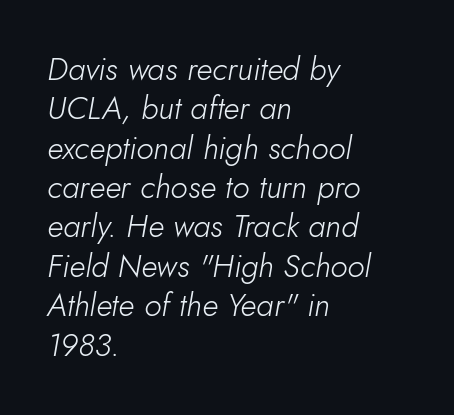
Stroke thickness stays within the range of a standard reading face or lighter. The foot of each line stays bare and open. The passage shown is typed in a proportional face where columns would drift. Leftover space on each line is placed entirely after the last word.
